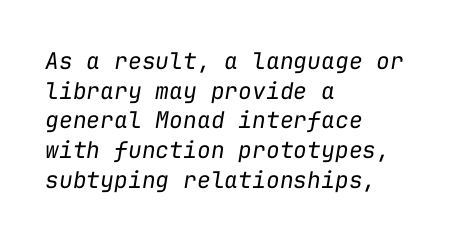
Q: Is the text bold? A: No.
Q: Is the text italic (slanted)? A: Yes, it leans right by about 9 degrees.
Q: Is the text underlined? A: No.
Q: How is the paragraph aligned? A: Left-aligned.
Q: Is the spacing between letters normal or unusually wide? A: Normal.
Q: Is the spacing between lines tight, normal or loose? A: Normal.
